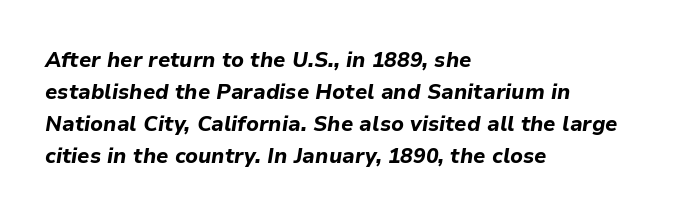
Q: Is the text bold? A: Yes.
Q: Is the text italic (slanted)? A: Yes, it leans right by about 9 degrees.
Q: Is the text underlined? A: No.
Q: How is the paragraph aligned? A: Left-aligned.
Q: Is the spacing between letters normal or unusually wide? A: Normal.
Q: Is the spacing between lines tight, normal or loose? A: Normal.
